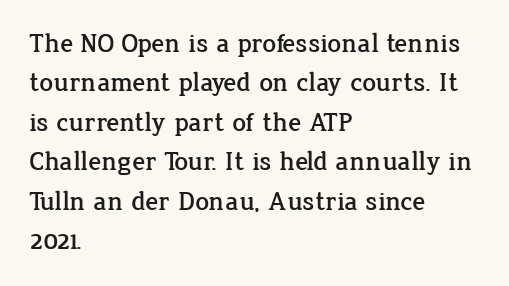
Rule under the text: the space is simply empty. The passage is arranged the way most books set body copy — flush left. This is the regular roman posture of the typeface. Default kerning and tracking; the words read as compact shapes.
